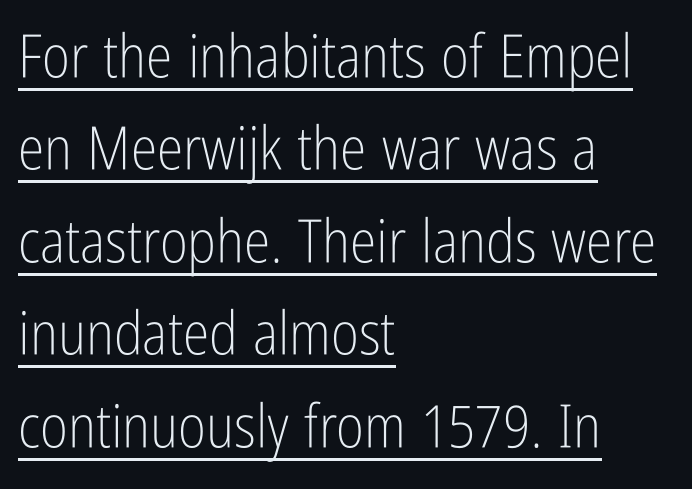
Q: Is the text bold? A: No.
Q: Is the text italic (slanted)? A: No, it is upright.
Q: Is the typeface a serif or a sans-serif typeface? A: Sans-serif.
Q: Is the text underlined? A: Yes.
Q: How is the paragraph aligned? A: Left-aligned.
Q: Is the spacing between letters normal or unusually wide? A: Normal.
Q: Is the spacing between lines tight, normal or loose? A: Normal.
Q: Width (condensed, normal, or wide)? A: Condensed.
Q: Stroke contrast? A: Low.
Q: x-height? A: Medium.
Q: Monospaced? A: No.
